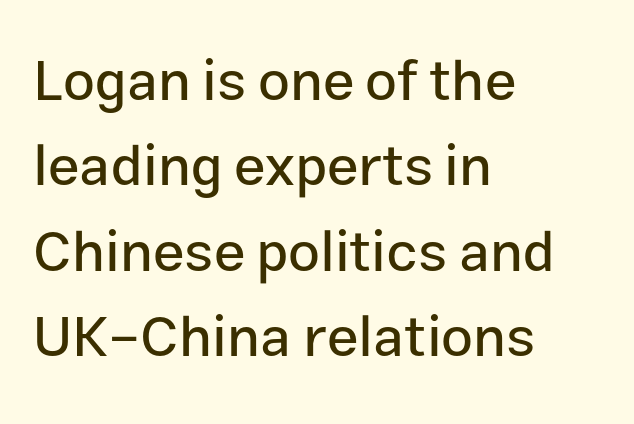
The image shows 57 px sans-serif type, upright; set left-aligned, normal line spacing (1.5x), normal letter spacing, not underlined; low stroke contrast and a medium x-height.
